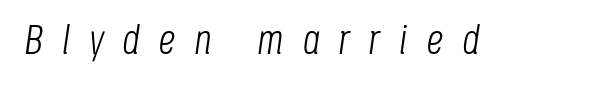
Rendered with sloped, italic letterforms. On a weight scale, this lands at 450 or below. The foot of each line stays bare and open. Spacing verdict: proportional, widths tailored to each character. You could only call the tracking loose — the letters float apart.
